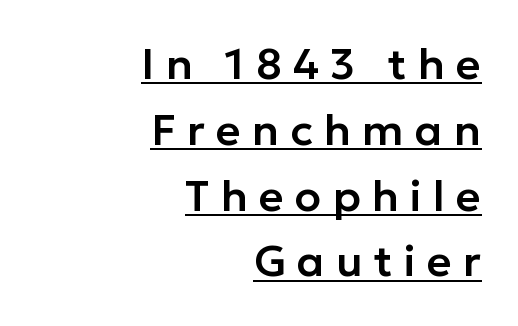
The image shows 43 px sans-serif type, upright; set right-aligned, normal line spacing (1.53x), unusually wide letter spacing (+0.26 em), underlined; low stroke contrast and a medium x-height.
